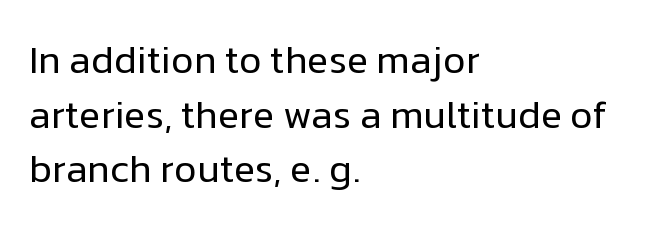
Q: Is the text bold? A: No.
Q: Is the text italic (slanted)? A: No, it is upright.
Q: Is the typeface a serif or a sans-serif typeface? A: Sans-serif.
Q: Is the text underlined? A: No.
Q: How is the paragraph aligned? A: Left-aligned.
Q: Is the spacing between letters normal or unusually wide? A: Normal.
Q: Is the spacing between lines tight, normal or loose? A: Normal.
Q: Width (condensed, normal, or wide)? A: Normal.
Q: Stroke contrast? A: Low.
Q: x-height? A: Medium.
Q: Monospaced? A: No.
